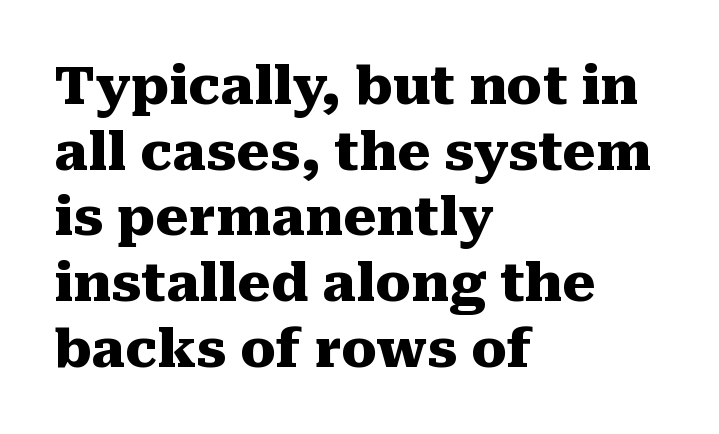
Q: Is the text bold? A: Yes.
Q: Is the text italic (slanted)? A: No, it is upright.
Q: Is the typeface a serif or a sans-serif typeface? A: Serif.
Q: Is the text underlined? A: No.
Q: How is the paragraph aligned? A: Left-aligned.
Q: Is the spacing between letters normal or unusually wide? A: Normal.
Q: Width (condensed, normal, or wide)? A: Normal.
Q: Stroke contrast? A: Medium.
Q: x-height? A: Medium.
Q: Monospaced? A: No.
